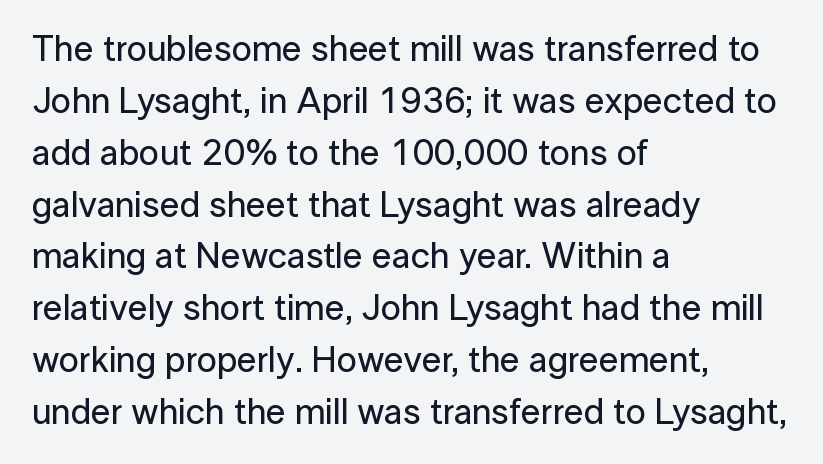
Line starts are locked; line ends wander. This is roman type, the default non-slanted kind. A typesetter would call this proportional, since set widths differ per character. The gaps between neighbouring characters are ordinary and unremarkable.
